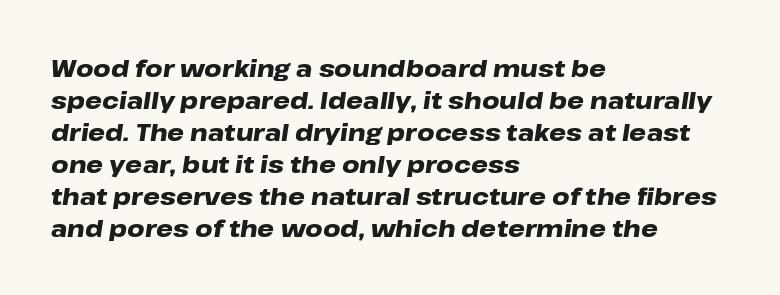
The image shows 24 px bold type, italic (leaning right); set left-aligned, normal line spacing (1.33x), normal letter spacing, not underlined.
